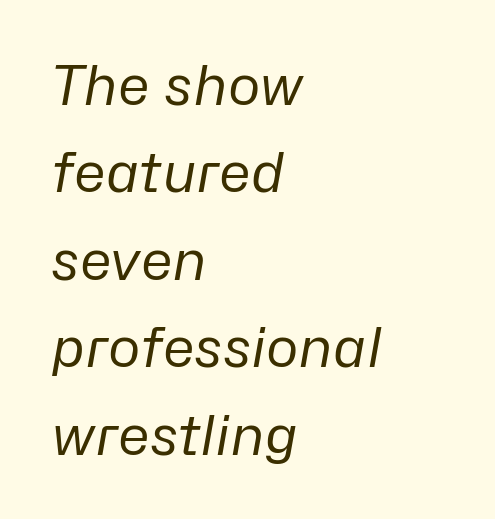
Q: Is the text bold? A: No.
Q: Is the text italic (slanted)? A: Yes, it leans right by about 10 degrees.
Q: Is the text underlined? A: No.
Q: How is the paragraph aligned? A: Left-aligned.
Q: Is the spacing between letters normal or unusually wide? A: Normal.
Q: Is the spacing between lines tight, normal or loose? A: Normal.
Q: Width (condensed, normal, or wide)? A: Normal.
Q: Stroke contrast? A: Low.
Q: x-height? A: Medium.
Q: Monospaced? A: No.
